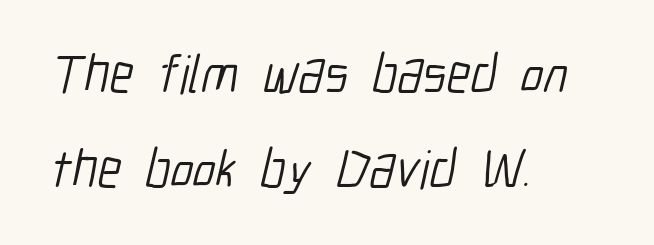
Q: Is the text bold? A: No.
Q: Is the typeface a serif or a sans-serif typeface? A: Sans-serif.
Q: Is the text underlined? A: No.
Q: How is the paragraph aligned? A: Left-aligned.
Q: Is the spacing between letters normal or unusually wide? A: Normal.
Q: Width (condensed, normal, or wide)? A: Condensed.
Q: Stroke contrast? A: Low.
Q: x-height? A: Medium.
Q: Monospaced? A: No.
